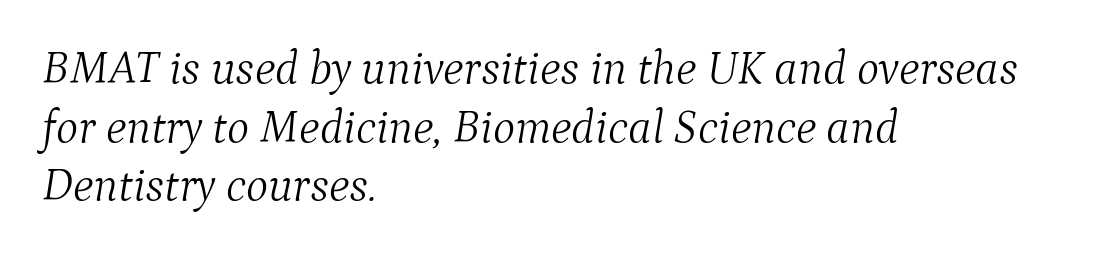
{"serif": "yes", "italic": "yes", "lean": "right", "slant_degrees": 9, "bold": "no", "weight": "light", "width": "normal", "stroke_contrast": "medium", "x_height": "medium", "monospaced": "no", "underline": "no", "align": "left", "line_spacing": "normal", "line_spacing_ratio": 1.25, "letter_spacing": "normal", "letter_spacing_em": 0.0, "glyph_px": 47}
